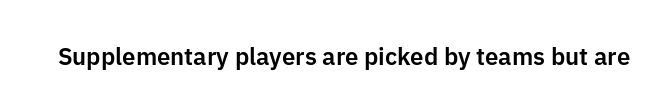
Observe the ordinary spacing: letters are neighbours, not strangers. Underline: absent. Rendered with straight, roman letterforms.
